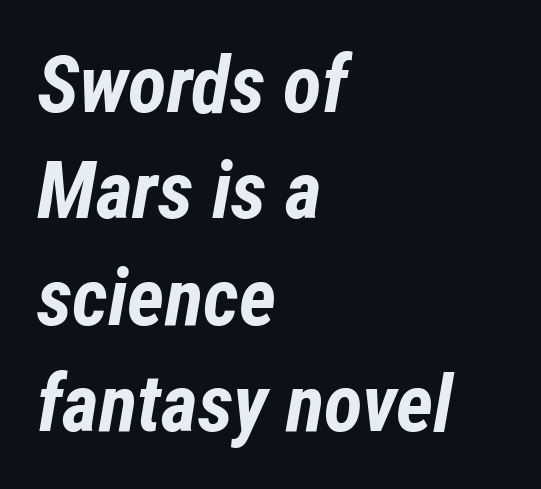
Looks like regular typesetting: each glyph gets only the width it needs. This sample keeps an unexceptional amount of space between lines. Slanted lettering throughout. Look at the tracking — it's just the regular setting, nothing added. If you drew a ruler down the left edge, every line would touch it.
